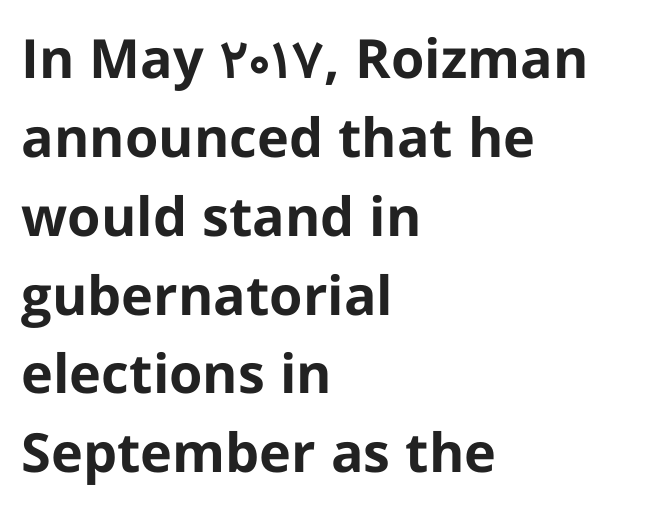
The image shows 54 px bold sans-serif type, upright; set left-aligned, normal line spacing (1.46x), normal letter spacing, not underlined; low stroke contrast and a medium x-height.
